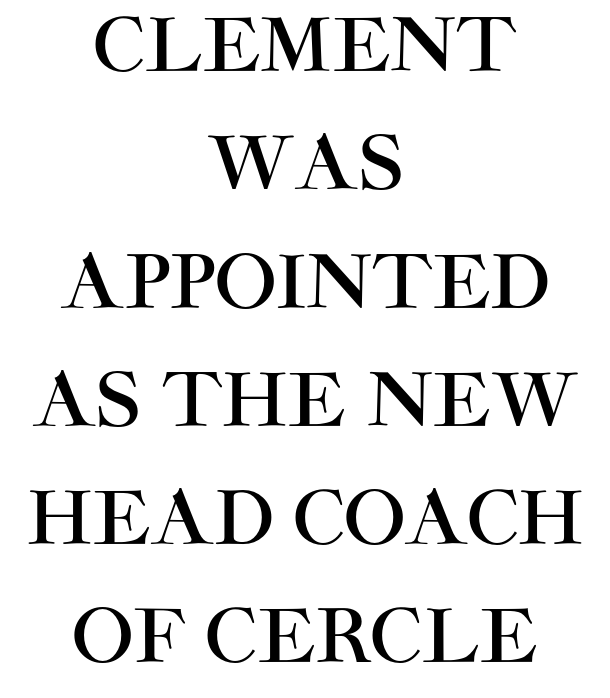
{"serif": "no", "italic": "no", "width": "normal", "stroke_contrast": "high", "x_height": "large", "monospaced": "no", "underline": "no", "align": "center", "line_spacing": "normal", "line_spacing_ratio": 1.62, "letter_spacing": "normal", "letter_spacing_em": 0.0, "glyph_px": 73}
